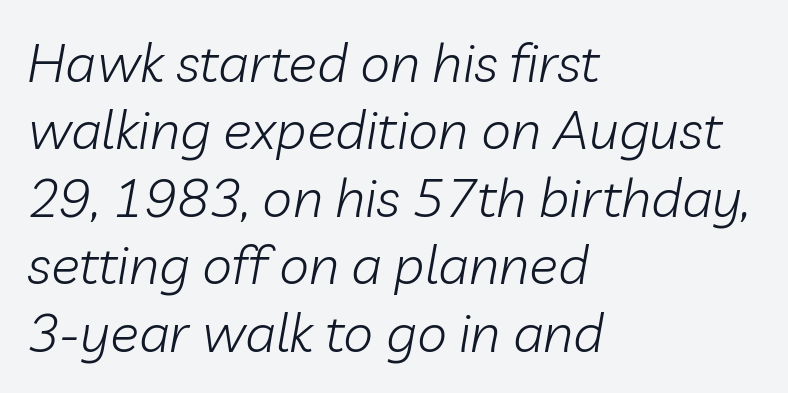
Q: Is the text bold? A: No.
Q: Is the text italic (slanted)? A: Yes, it leans right by about 10 degrees.
Q: Is the text underlined? A: No.
Q: How is the paragraph aligned? A: Left-aligned.
Q: Is the spacing between letters normal or unusually wide? A: Normal.
Q: Is the spacing between lines tight, normal or loose? A: Normal.
Q: Width (condensed, normal, or wide)? A: Normal.
Q: Stroke contrast? A: Low.
Q: x-height? A: Medium.
Q: Monospaced? A: No.
